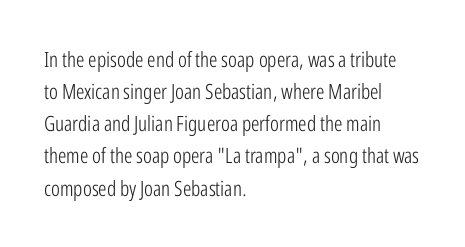
Is the block centered? No — it sits flush against the left margin. Honestly, the row spacing looks completely unremarkable. Check under the words: just untouched page. Ascenders rise straight up at ninety degrees. Nobody touched the tracking dial on this one.
